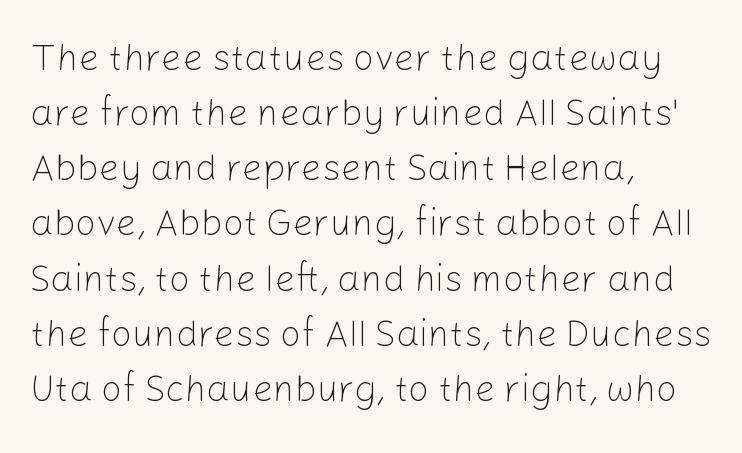
The image shows 37 px light sans-serif type, upright; set left-aligned, normal line spacing (1.49x), normal letter spacing, not underlined; low stroke contrast and a medium x-height.
